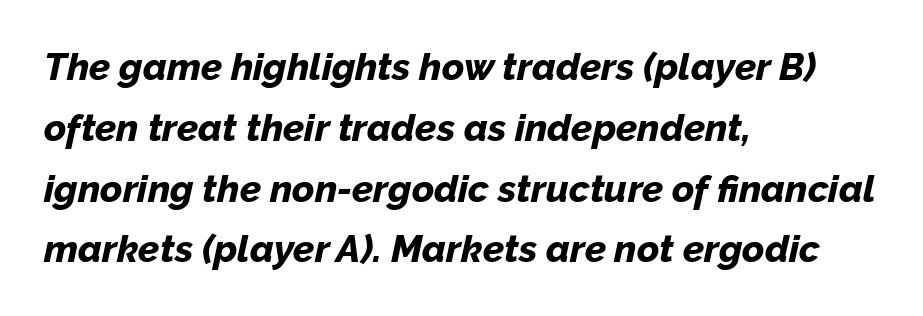
{"italic": "yes", "lean": "right", "slant_degrees": 12, "bold": "yes", "weight": "bold", "width": "normal", "stroke_contrast": "low", "x_height": "medium", "monospaced": "no", "underline": "no", "align": "left", "line_spacing": "normal", "line_spacing_ratio": 1.6, "letter_spacing": "normal", "letter_spacing_em": 0.0, "glyph_px": 38}
